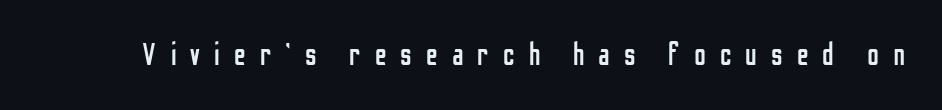
The image shows 32 px regular-weight, condensed sans-serif type, upright; set unusually wide letter spacing (+0.44 em), not underlined; low stroke contrast and a medium x-height.
